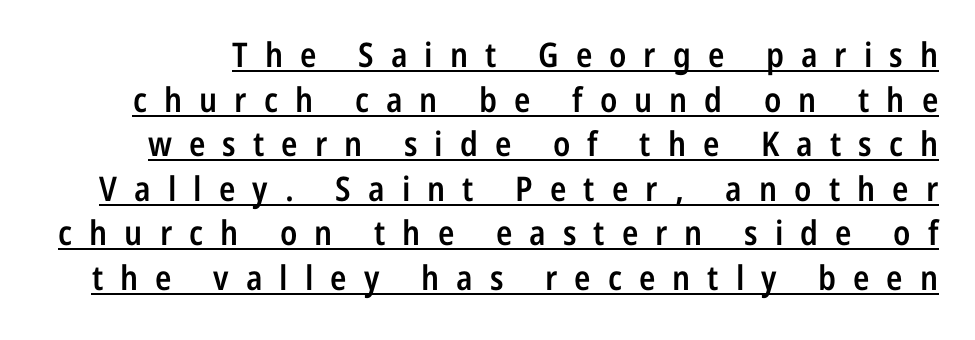
Q: Is the text bold? A: Semi-bold.
Q: Is the text italic (slanted)? A: No, it is upright.
Q: Is the typeface a serif or a sans-serif typeface? A: Sans-serif.
Q: Is the text underlined? A: Yes.
Q: Is the spacing between letters normal or unusually wide? A: Unusually wide.
Q: Is the spacing between lines tight, normal or loose? A: Normal.
Q: Width (condensed, normal, or wide)? A: Condensed.
Q: Stroke contrast? A: Low.
Q: x-height? A: Medium.
Q: Monospaced? A: No.
